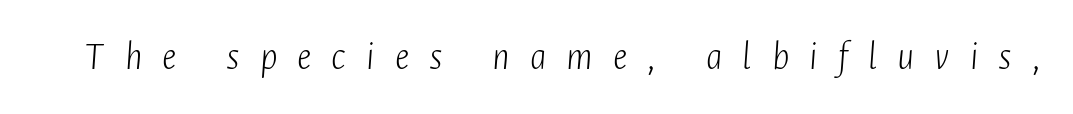
The image shows 41 px light, condensed type, italic (leaning right); set unusually wide letter spacing (+0.49 em), not underlined; low stroke contrast and a medium x-height.
